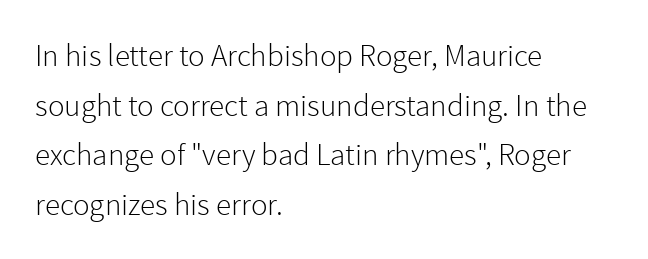
Check under the words: just untouched page. The type family on display is of the sans-serif kind. Here the designer chose a conventional face with non-uniform glyph widths. Is the block centered? No — it sits flush against the left margin.
